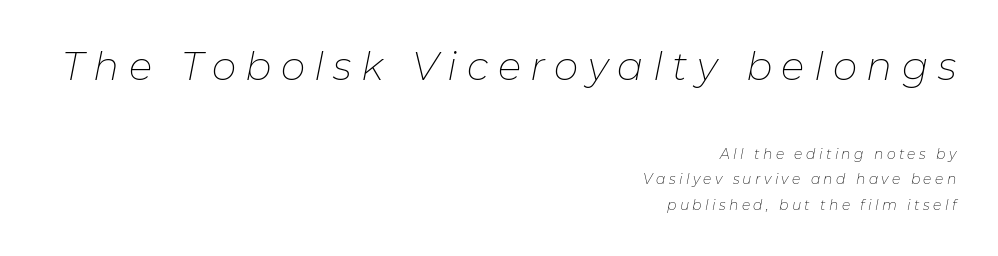
Stroke thickness stays within the range of a standard reading face or lighter. The baseline area is clear. Quick note: italic. Whoever set this made the first block the dominant, larger element. You could only call the tracking loose — the letters float apart.
